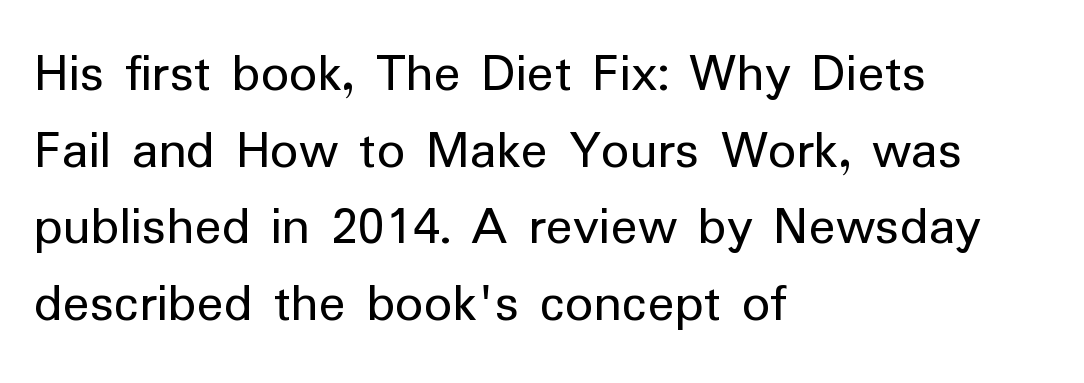
{"serif": "no", "italic": "no", "bold": "no", "weight": "regular", "width": "normal", "stroke_contrast": "low", "x_height": "medium", "monospaced": "no", "underline": "no", "align": "left", "line_spacing": "normal", "line_spacing_ratio": 1.37, "letter_spacing": "normal", "letter_spacing_em": 0.0, "glyph_px": 56}
